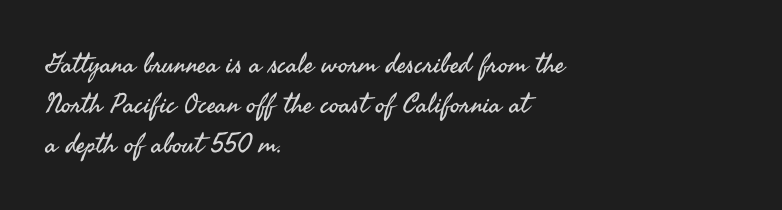
Q: Is the text bold? A: No.
Q: Is the text italic (slanted)? A: Yes.
Q: Is the text underlined? A: No.
Q: How is the paragraph aligned? A: Left-aligned.
Q: Is the spacing between letters normal or unusually wide? A: Normal.
Q: Is the spacing between lines tight, normal or loose? A: Normal.
